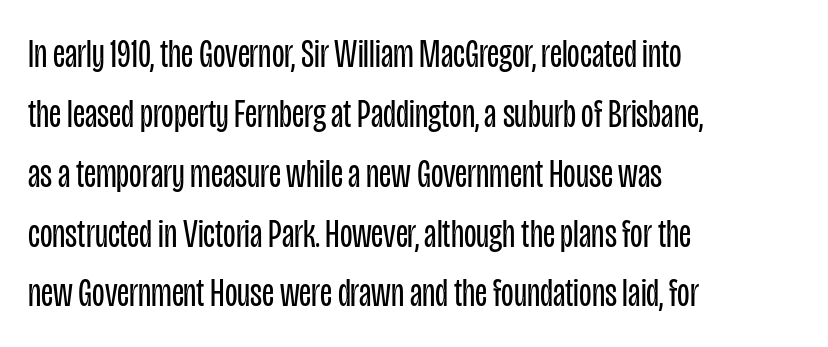
The passage shown is not bold in any degree. The rendering uses a moderate line-height, typical for paragraphs. This sample uses an upright cut, with every glyph sitting square on the baseline. The face used here is a sans, in the tradition of grotesques and geometrics. Check the space under the baseline: it is left empty.
